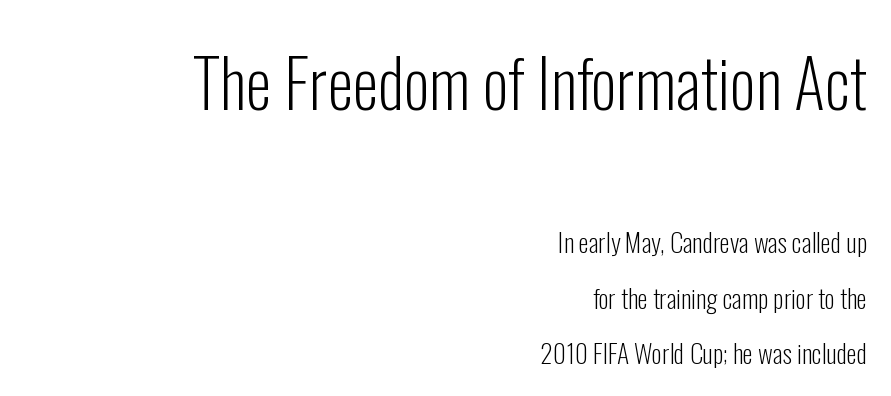
{"serif": "no", "italic": "no", "bold": "no", "weight": "light", "width": "condensed", "stroke_contrast": "low", "x_height": "medium", "monospaced": "no", "underline": "no", "align": "right", "line_spacing": "loose", "line_spacing_ratio": 2.15, "letter_spacing": "normal", "letter_spacing_em": 0.0, "larger_block": "first", "size_ratio": 2.54, "glyph_px": 66}
